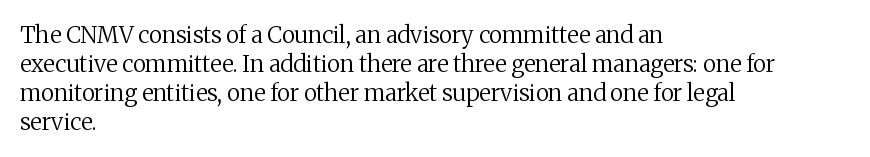
Q: Is the text bold? A: No.
Q: Is the text italic (slanted)? A: No, it is upright.
Q: Is the text underlined? A: No.
Q: How is the paragraph aligned? A: Left-aligned.
Q: Is the spacing between letters normal or unusually wide? A: Normal.
Q: Is the spacing between lines tight, normal or loose? A: Normal.
